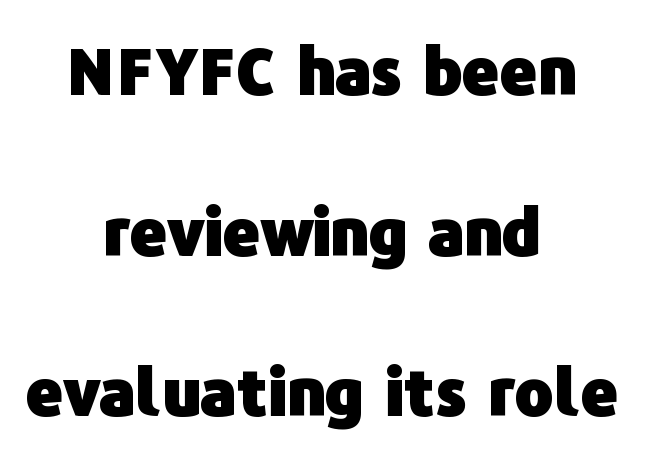
The strip under each line holds only bare page. Every character sits straight up, as roman type does. The passage shown has conventional tracking throughout. Whoever set this chose breathing room over compactness in the vertical rhythm. Classification — sans serif.
